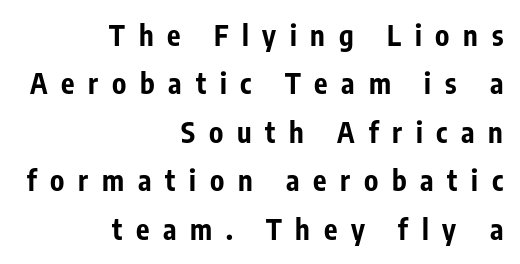
{"serif": "no", "italic": "no", "bold": "yes", "weight": "bold", "width": "condensed", "stroke_contrast": "low", "x_height": "medium", "monospaced": "no", "underline": "no", "align": "right", "line_spacing_ratio": 1.73, "letter_spacing": "wide", "letter_spacing_em": 0.49, "glyph_px": 28}
